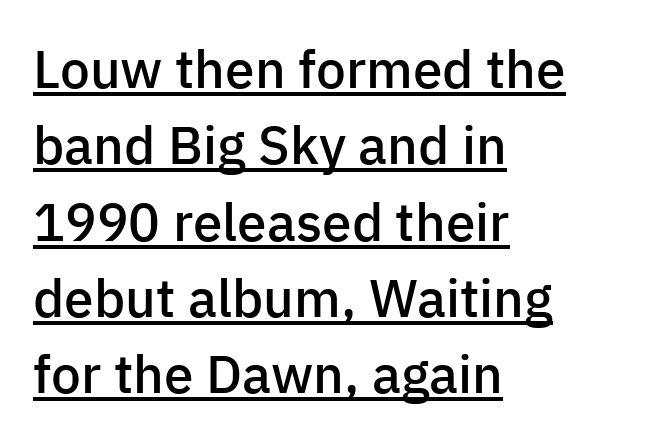
{"serif": "no", "italic": "no", "bold": "semi", "weight": "semibold", "width": "normal", "stroke_contrast": "low", "x_height": "medium", "monospaced": "no", "underline": "yes", "align": "left", "line_spacing": "normal", "line_spacing_ratio": 1.44, "letter_spacing": "normal", "letter_spacing_em": 0.0, "glyph_px": 53}
